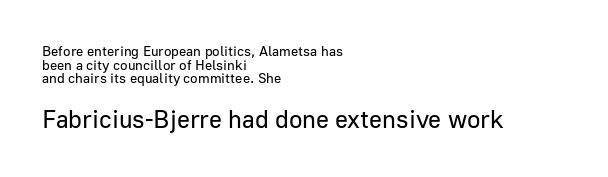
The image shows 25 px text type, upright; set left-aligned, tight line spacing (0.98x), normal letter spacing, not underlined; the second (bottom) block is 1.79x larger.
